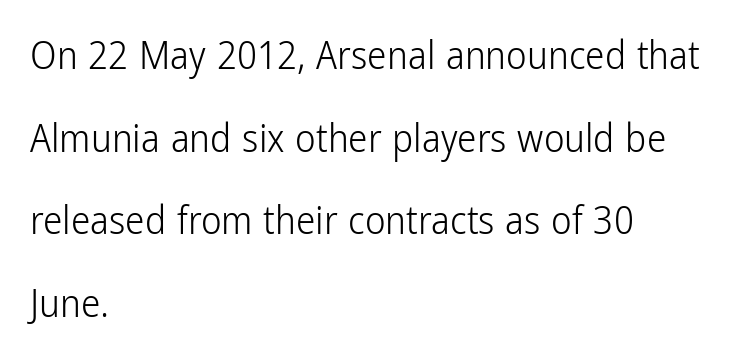
The image shows 39 px light, condensed sans-serif type, upright; set left-aligned, loose line spacing (2.12x), normal letter spacing, not underlined; low stroke contrast and a medium x-height.
